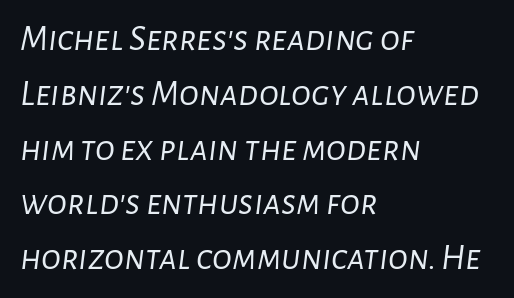
{"italic": "yes", "lean": "right", "slant_degrees": 7, "bold": "no", "weight": "light", "width": "normal", "stroke_contrast": "low", "x_height": "medium", "monospaced": "no", "underline": "no", "align": "left", "line_spacing": "normal", "line_spacing_ratio": 1.48, "letter_spacing": "normal", "letter_spacing_em": 0.0, "glyph_px": 37}
